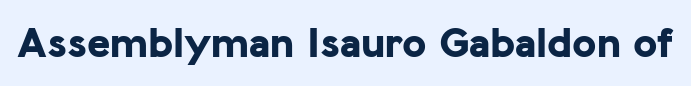
The image shows 44 px bold sans-serif type, upright; set normal letter spacing, not underlined; low stroke contrast and a medium x-height.
